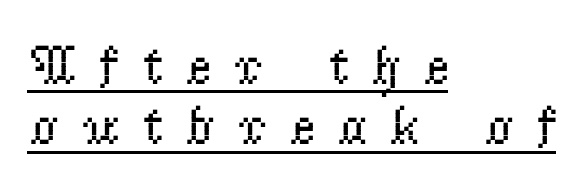
{"serif": "yes", "italic": "no", "bold": "no", "weight": "regular", "width": "normal", "stroke_contrast": "low", "x_height": "small", "monospaced": "no", "underline": "yes", "align": "left", "line_spacing": "tight", "line_spacing_ratio": 1.08, "letter_spacing": "wide", "letter_spacing_em": 0.39, "glyph_px": 56}
